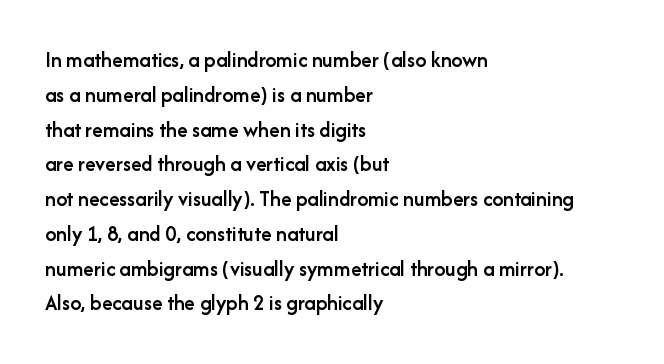
Q: Is the text bold? A: Semi-bold.
Q: Is the text italic (slanted)? A: No, it is upright.
Q: Is the text underlined? A: No.
Q: How is the paragraph aligned? A: Left-aligned.
Q: Is the spacing between letters normal or unusually wide? A: Normal.
Q: Is the spacing between lines tight, normal or loose? A: Normal.
